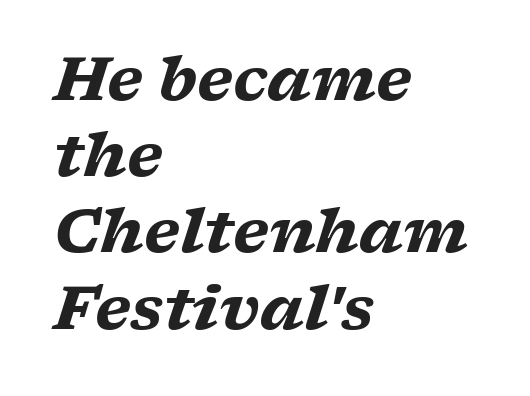
The image shows 60 px heavy, wide serif type, italic (leaning right); set left-aligned, normal line spacing (1.27x), normal letter spacing, not underlined; low stroke contrast and a medium x-height.
